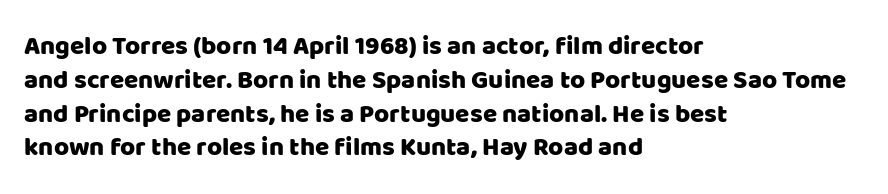
The ragged edge is on the right, which tells us the setting is flush left. How would I describe the line gaps? Plain and ordinary. This is the regular roman posture of the typeface. Only glyphs here, with clear space below each row.
